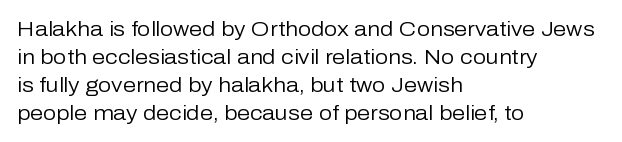
{"italic": "no", "bold": "no", "underline": "no", "align": "left", "line_spacing": "normal", "line_spacing_ratio": 1.33, "letter_spacing": "normal", "letter_spacing_em": 0.0, "glyph_px": 21}
